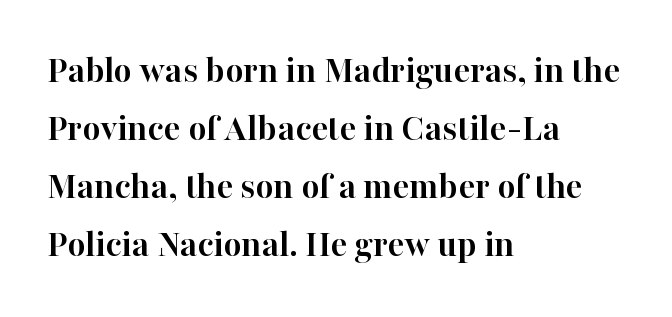
The image shows 39 px semibold serif type, upright; set left-aligned, normal line spacing (1.49x), normal letter spacing, not underlined; high stroke contrast and a medium x-height.
